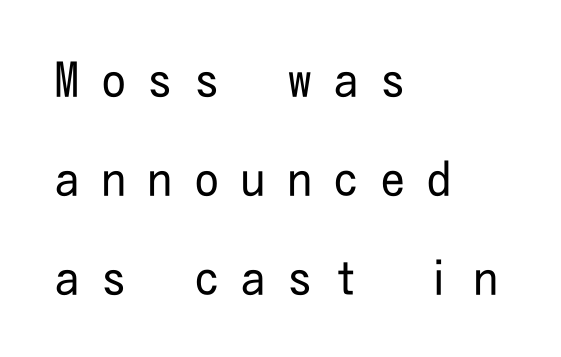
These lines are composed in type without serifs. Underline: absent. Does extra space separate the letters? Yes, quite a lot of it. Is there any slant? The stems are plumb. Weight: in the light-to-regular range.
